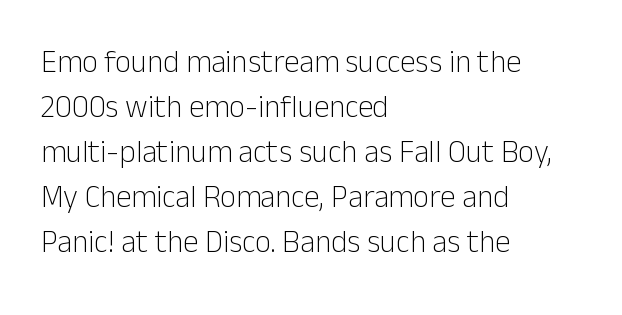
Q: Is the text bold? A: No.
Q: Is the text italic (slanted)? A: No, it is upright.
Q: Is the typeface a serif or a sans-serif typeface? A: Sans-serif.
Q: Is the text underlined? A: No.
Q: How is the paragraph aligned? A: Left-aligned.
Q: Is the spacing between letters normal or unusually wide? A: Normal.
Q: Is the spacing between lines tight, normal or loose? A: Normal.
Q: Width (condensed, normal, or wide)? A: Normal.
Q: Stroke contrast? A: Low.
Q: x-height? A: Medium.
Q: Monospaced? A: No.
